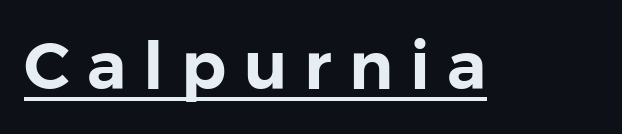
{"serif": "no", "italic": "no", "width": "normal", "stroke_contrast": "low", "x_height": "medium", "monospaced": "no", "underline": "yes", "letter_spacing": "wide", "letter_spacing_em": 0.26, "glyph_px": 66}
